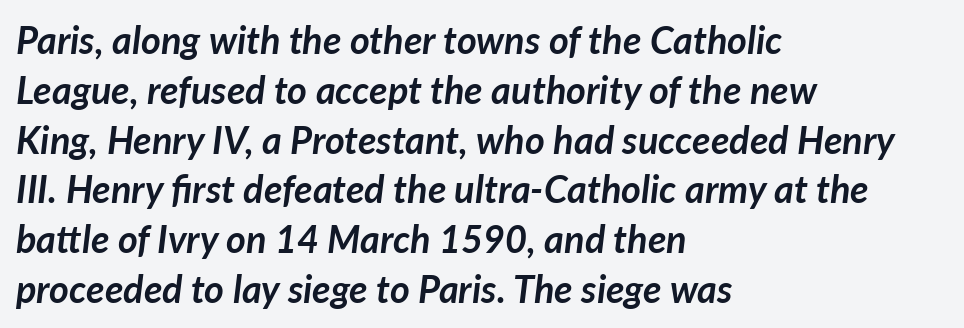
Chunky letters — that's bold for sure. Each word holds together tightly as a unit, with standard inter-letter gaps. Designer's note — italics engaged. Unmarked baselines from the first word to the last. The passage shown stacks its lines at a standard gap.
